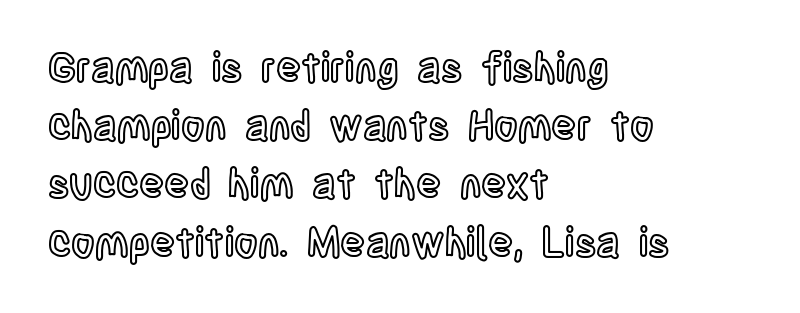
The image shows 41 px condensed type, upright; set left-aligned, normal line spacing (1.42x), normal letter spacing, not underlined; a large x-height.
